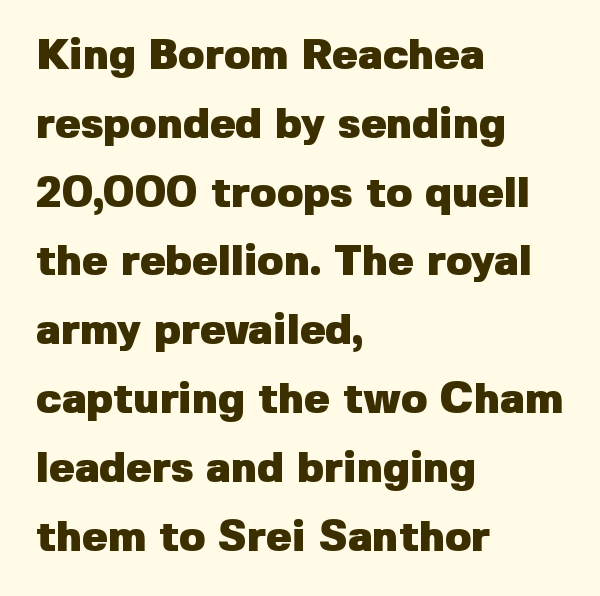
Q: Is the text bold? A: Yes.
Q: Is the text italic (slanted)? A: No, it is upright.
Q: Is the typeface a serif or a sans-serif typeface? A: Sans-serif.
Q: Is the text underlined? A: No.
Q: How is the paragraph aligned? A: Left-aligned.
Q: Is the spacing between letters normal or unusually wide? A: Normal.
Q: Is the spacing between lines tight, normal or loose? A: Normal.
Q: Width (condensed, normal, or wide)? A: Normal.
Q: Stroke contrast? A: Low.
Q: x-height? A: Medium.
Q: Monospaced? A: No.
